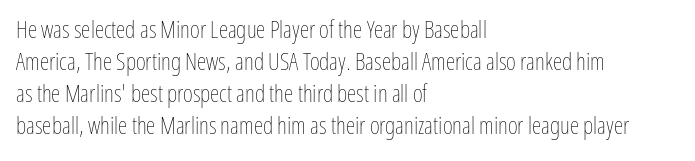
{"italic": "no", "bold": "no", "underline": "no", "align": "left", "line_spacing": "normal", "line_spacing_ratio": 1.34, "letter_spacing": "normal", "letter_spacing_em": 0.0, "glyph_px": 24}
